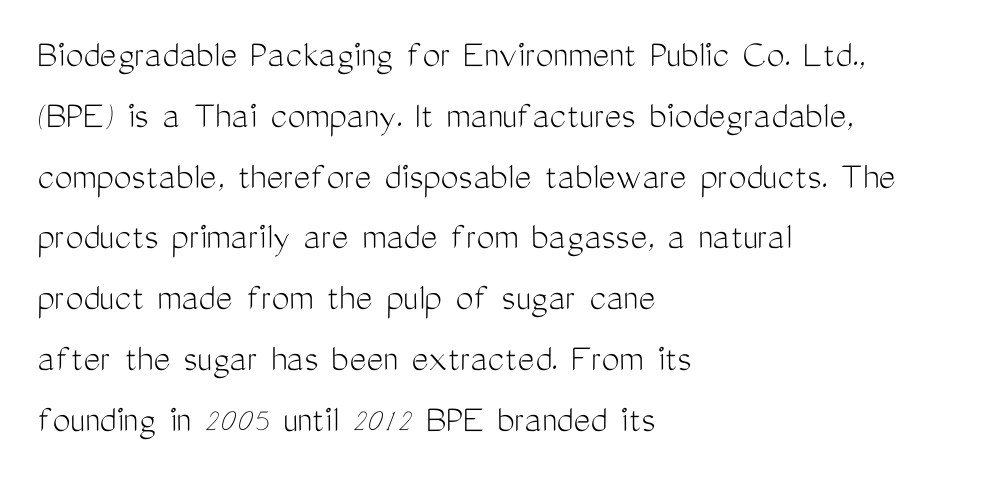
{"serif": "no", "italic": "no", "bold": "no", "weight": "light", "width": "condensed", "stroke_contrast": "medium", "x_height": "medium", "monospaced": "no", "underline": "no", "align": "left", "line_spacing": "normal", "line_spacing_ratio": 1.52, "letter_spacing": "normal", "letter_spacing_em": 0.0, "glyph_px": 40}
